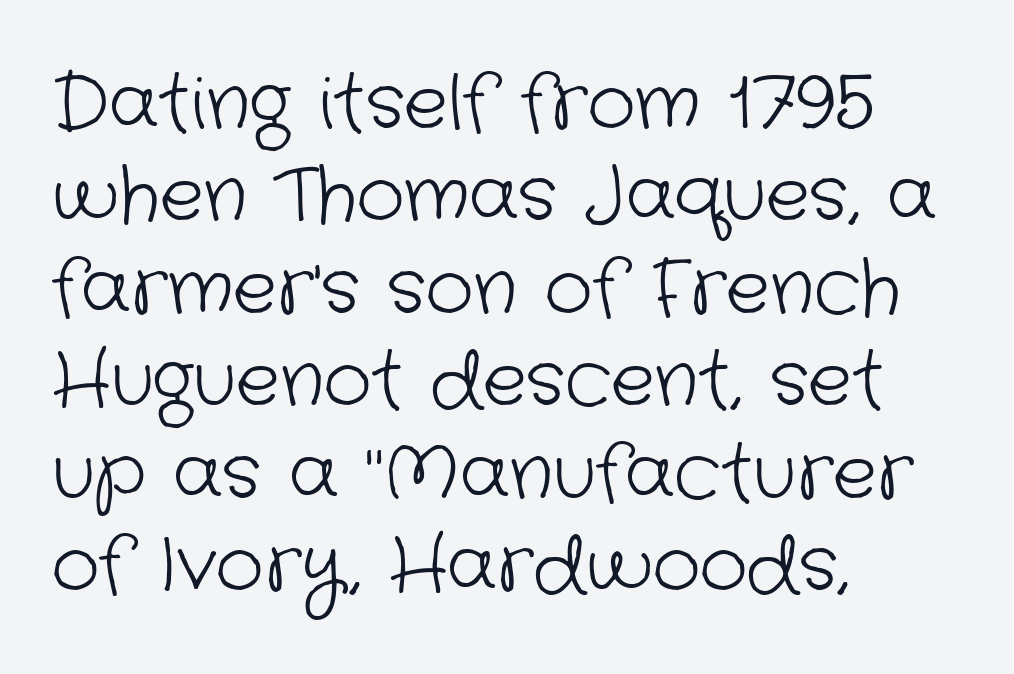
Nothing sits at the stroke ends, so this counts as sans-serif. Here the glyphs are tracked normally, forming tight word shapes. Casual observation: everything's shoved over to the left. The lines sit at an ordinary, default distance from one another. A bare baseline throughout the passage. Varying glyph widths throughout — classic text-font behaviour.
